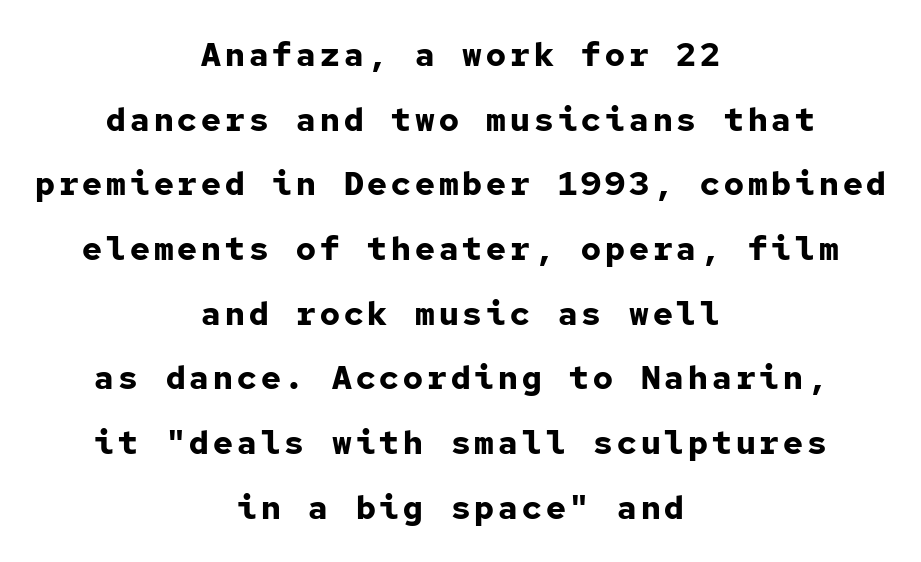
Q: Is the text bold? A: Yes.
Q: Is the text italic (slanted)? A: No, it is upright.
Q: Is the typeface a serif or a sans-serif typeface? A: Sans-serif.
Q: Is the text underlined? A: No.
Q: How is the paragraph aligned? A: Centered.
Q: Is the spacing between lines tight, normal or loose? A: Loose.
Q: Width (condensed, normal, or wide)? A: Normal.
Q: Stroke contrast? A: Low.
Q: x-height? A: Medium.
Q: Monospaced? A: Yes.
